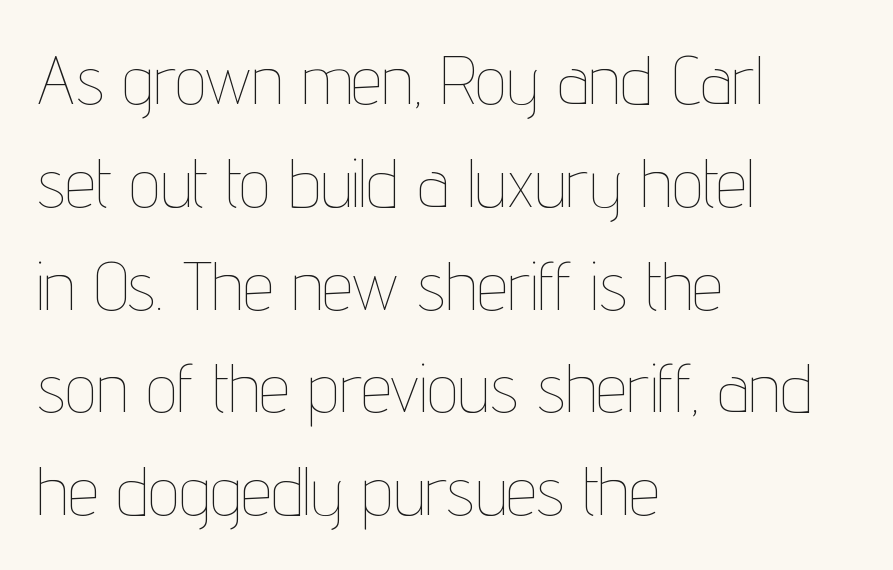
{"italic": "no", "bold": "no", "weight": "thin", "width": "condensed", "stroke_contrast": "low", "x_height": "medium", "monospaced": "no", "underline": "no", "align": "left", "line_spacing": "normal", "line_spacing_ratio": 1.49, "letter_spacing": "normal", "letter_spacing_em": 0.0, "glyph_px": 69}
